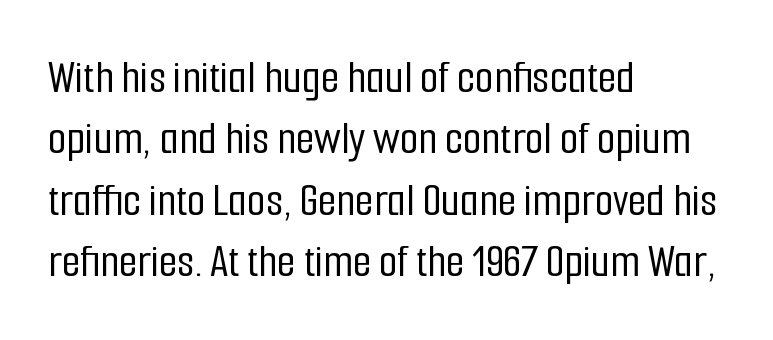
{"serif": "no", "italic": "no", "width": "condensed", "stroke_contrast": "low", "x_height": "medium", "monospaced": "no", "underline": "no", "align": "left", "line_spacing": "normal", "line_spacing_ratio": 1.28, "letter_spacing": "normal", "letter_spacing_em": 0.0, "glyph_px": 48}
